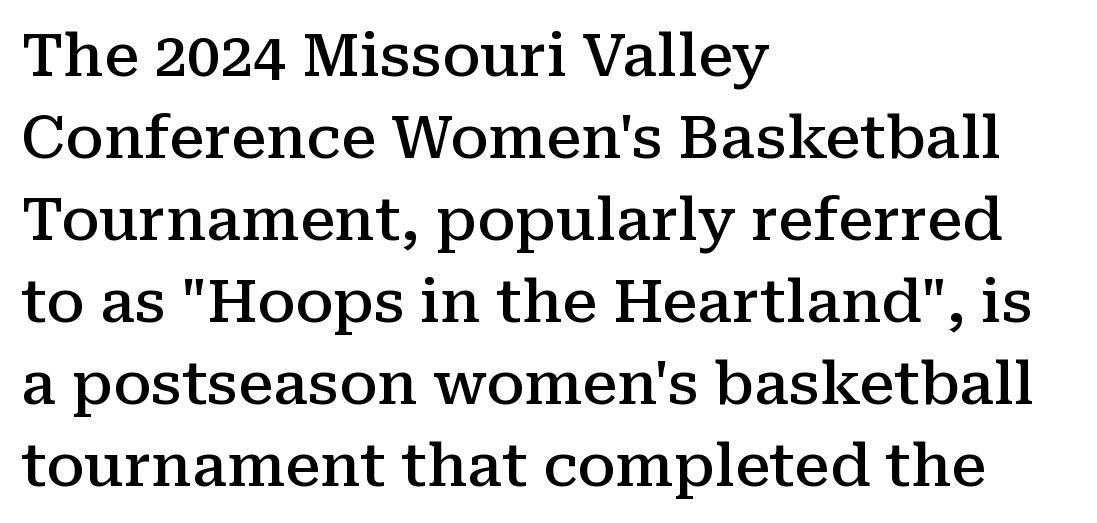
{"serif": "yes", "italic": "no", "bold": "semi", "weight": "semibold", "width": "normal", "stroke_contrast": "medium", "x_height": "medium", "monospaced": "no", "underline": "no", "align": "left", "line_spacing": "normal", "line_spacing_ratio": 1.39, "letter_spacing": "normal", "letter_spacing_em": 0.0, "glyph_px": 59}
